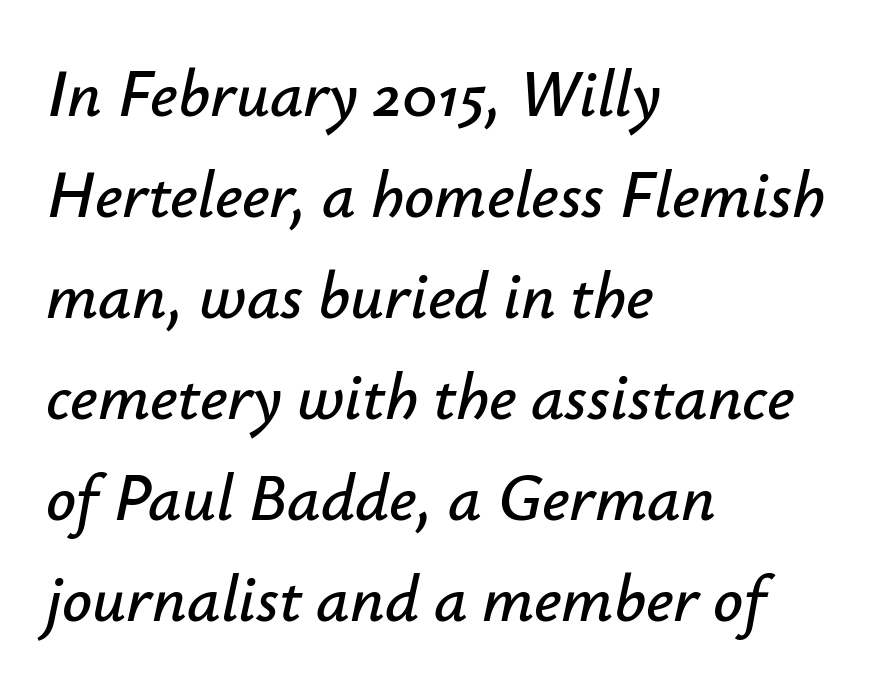
Does the copy run flush right? No — it runs flush left. Summary of vertical rhythm: regular, with standard interline spacing. In terms of posture, this sample is oblique. Check the space under the baseline: it is left empty. Think of a printed novel: that variable character pitch is what you see here. There is no visible air inserted between adjacent glyphs.
